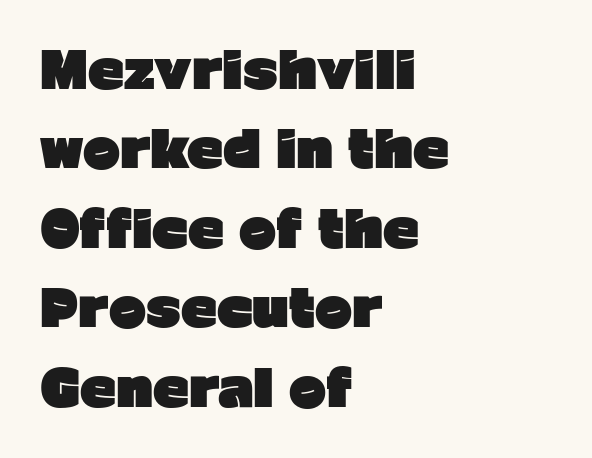
The image shows 50 px heavy sans-serif type, upright; set left-aligned, normal line spacing (1.59x), normal letter spacing, not underlined; low stroke contrast and a medium x-height.
